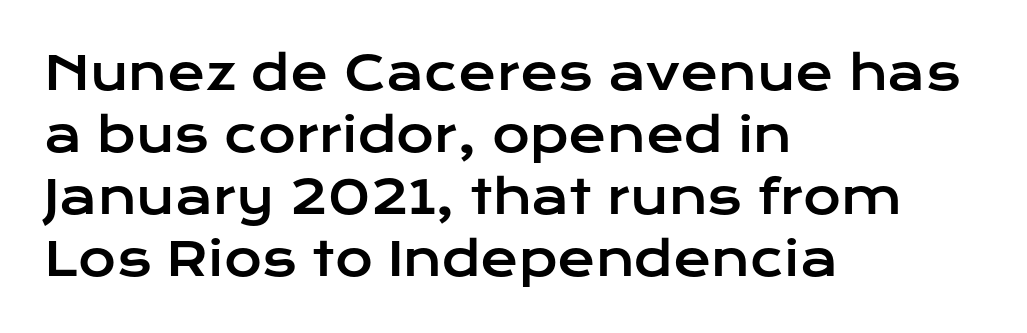
Words appear dense and cohesive because spacing is normal. This sample has the flowing, uneven cadence of proportional lettering. The designer left line spacing at the default. Is there any slant? The stems are plumb.
